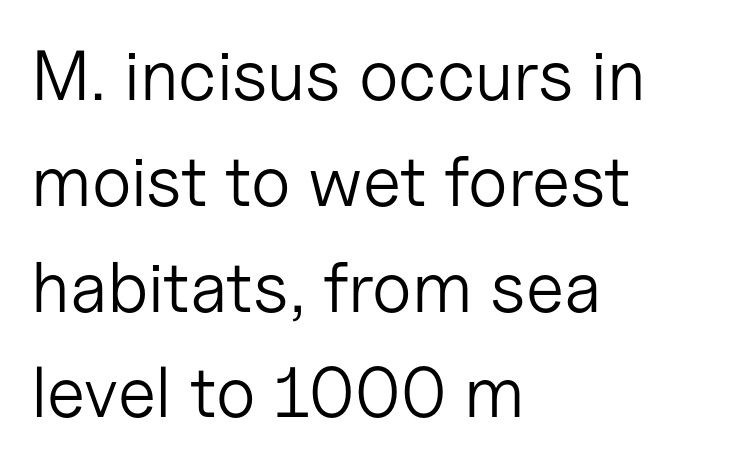
No feet cap the strokes, marking this as sans-serif type. Compared with typical paragraphs, the rows here are spaced about the same. The gaps between neighbouring characters are ordinary and unremarkable. One-word summary of the alignment: left. A typesetter would mark this as roman, not italic.
